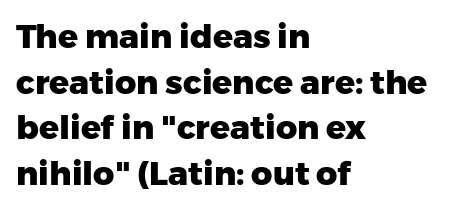
Q: Is the text bold? A: Yes.
Q: Is the text italic (slanted)? A: No, it is upright.
Q: Is the typeface a serif or a sans-serif typeface? A: Sans-serif.
Q: Is the text underlined? A: No.
Q: How is the paragraph aligned? A: Left-aligned.
Q: Is the spacing between letters normal or unusually wide? A: Normal.
Q: Is the spacing between lines tight, normal or loose? A: Normal.
Q: Width (condensed, normal, or wide)? A: Normal.
Q: Stroke contrast? A: Low.
Q: x-height? A: Medium.
Q: Monospaced? A: No.
